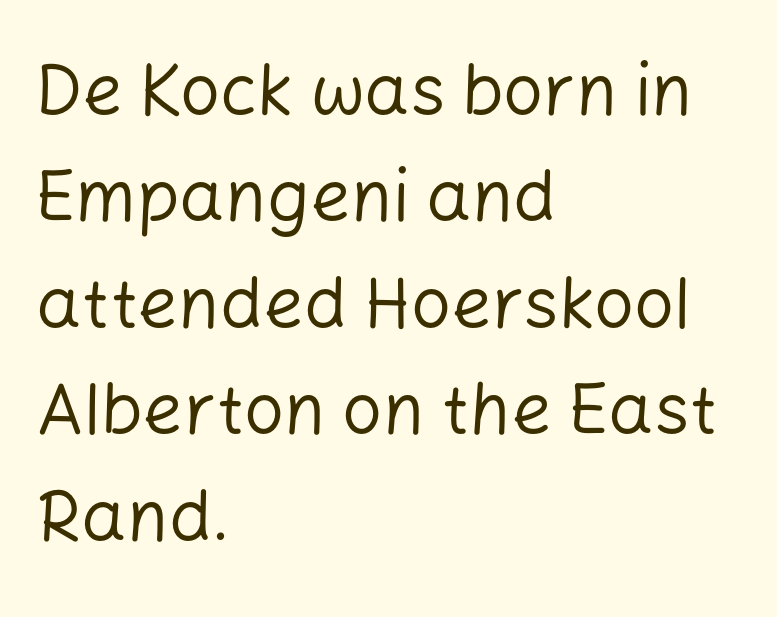
The image shows 71 px regular-weight sans-serif type, upright; set left-aligned, normal line spacing (1.5x), normal letter spacing, not underlined; low stroke contrast and a medium x-height.
